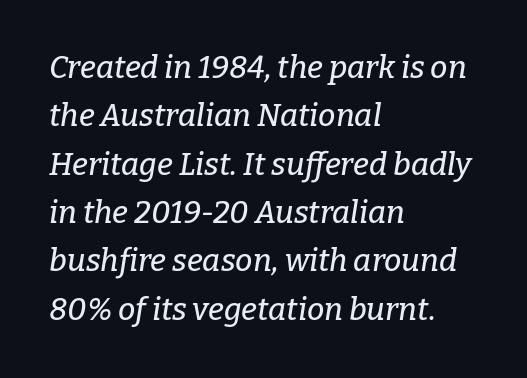
The image shows 31 px serif type, italic (leaning right); set left-aligned, normal line spacing (1.56x), normal letter spacing, not underlined; low stroke contrast and a medium x-height.
